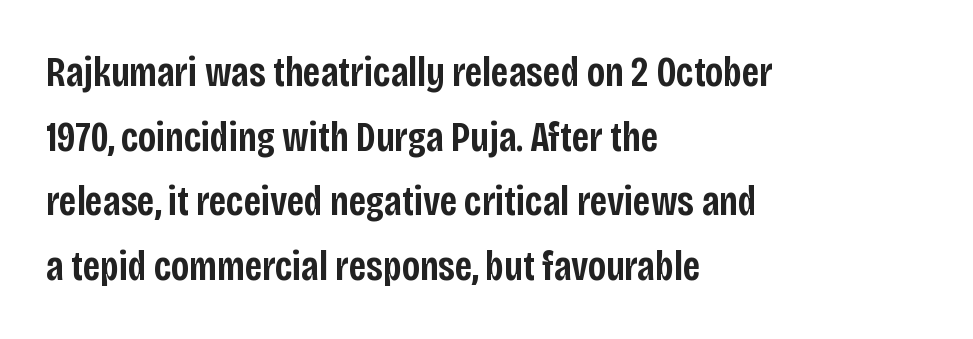
The words here are not underlined. Each letter keeps its own natural width here, so spacing adapts to shape. Is the block centered? No — it sits flush against the left margin. Reading down the column, the eye jumps a familiar distance to each next line.
